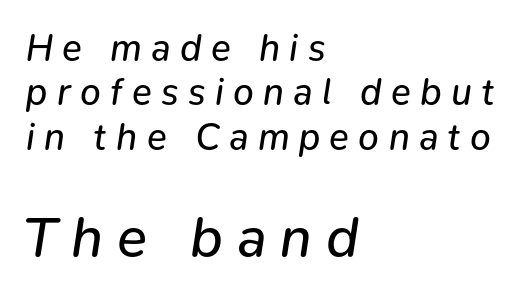
{"italic": "yes", "lean": "right", "slant_degrees": 9, "bold": "no", "weight": "regular", "width": "normal", "stroke_contrast": "low", "x_height": "medium", "monospaced": "no", "underline": "no", "align": "left", "line_spacing_ratio": 1.2, "letter_spacing": "wide", "letter_spacing_em": 0.25, "larger_block": "second", "size_ratio": 1.51, "glyph_px": 56}
